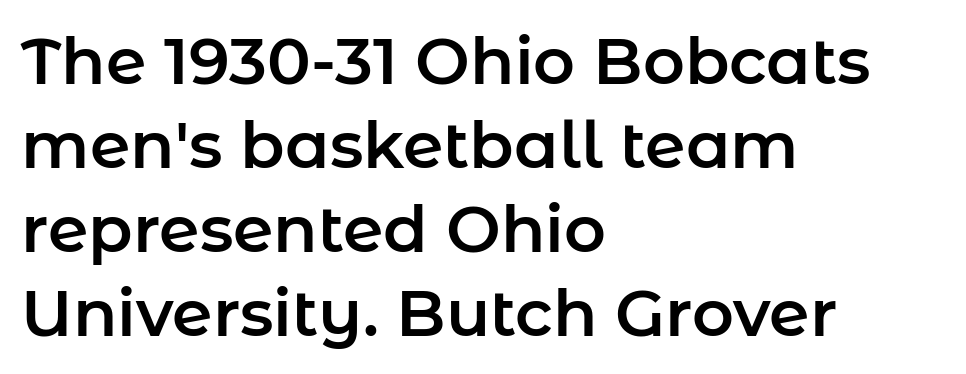
Vertical spacing — default. The letters sit at their default tracking, neither squeezed nor spread. The zone under the glyphs is completely vacant. Does the lettering tilt? It doesn't — this is upright. A sans-serif font was chosen for this passage.
